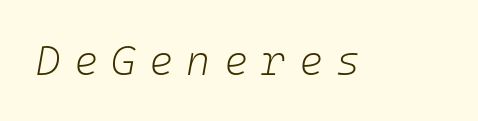
{"italic": "yes", "lean": "right", "slant_degrees": 10, "bold": "no", "weight": "light", "width": "normal", "stroke_contrast": "low", "x_height": "medium", "monospaced": "yes", "underline": "no", "letter_spacing": "wide", "letter_spacing_em": 0.33, "glyph_px": 41}
